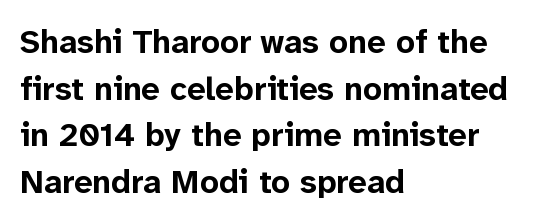
The image shows 33 px bold sans-serif type, upright; set left-aligned, normal line spacing (1.41x), normal letter spacing, not underlined; low stroke contrast and a medium x-height.
